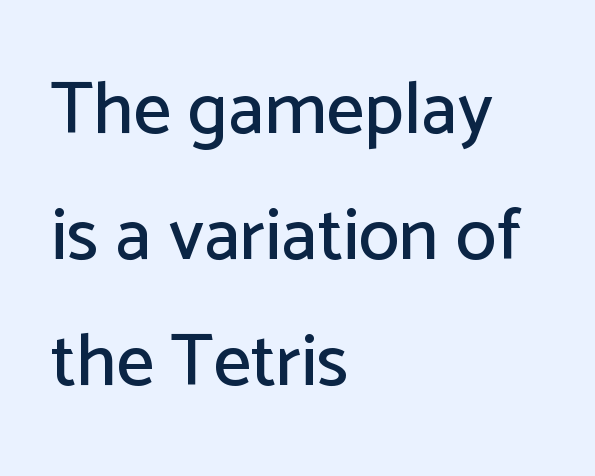
{"serif": "no", "italic": "no", "width": "normal", "stroke_contrast": "low", "x_height": "medium", "monospaced": "no", "underline": "no", "align": "left", "line_spacing": "normal", "line_spacing_ratio": 1.7, "letter_spacing": "normal", "letter_spacing_em": 0.0, "glyph_px": 74}
